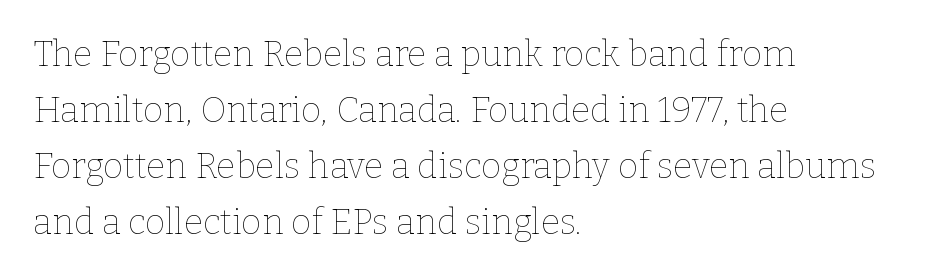
The image shows 35 px thin type, upright; set left-aligned, normal line spacing (1.6x), normal letter spacing, not underlined; low stroke contrast and a medium x-height.
